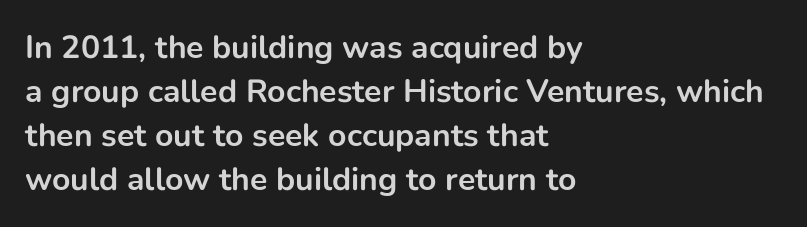
Q: Is the text bold? A: Yes.
Q: Is the text italic (slanted)? A: No, it is upright.
Q: Is the typeface a serif or a sans-serif typeface? A: Sans-serif.
Q: Is the text underlined? A: No.
Q: How is the paragraph aligned? A: Left-aligned.
Q: Is the spacing between letters normal or unusually wide? A: Normal.
Q: Is the spacing between lines tight, normal or loose? A: Normal.
Q: Width (condensed, normal, or wide)? A: Normal.
Q: Stroke contrast? A: Low.
Q: x-height? A: Medium.
Q: Monospaced? A: No.
